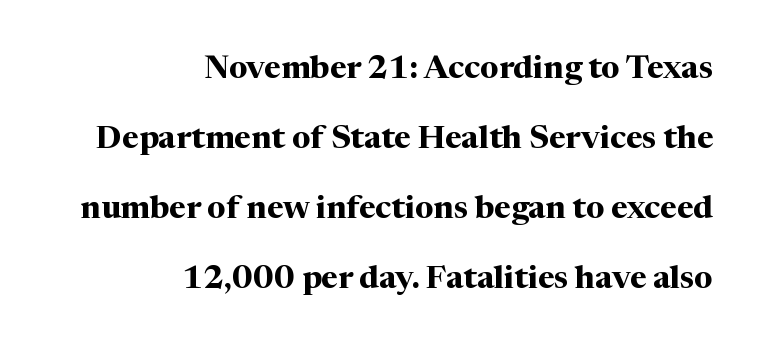
{"serif": "yes", "italic": "no", "bold": "yes", "weight": "bold", "width": "normal", "stroke_contrast": "medium", "x_height": "medium", "monospaced": "no", "underline": "no", "align": "right", "line_spacing": "loose", "line_spacing_ratio": 2.19, "letter_spacing": "normal", "letter_spacing_em": 0.0, "glyph_px": 32}
